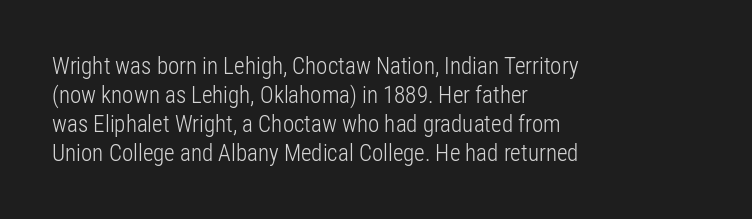
{"italic": "no", "bold": "no", "underline": "no", "align": "left", "line_spacing": "normal", "line_spacing_ratio": 1.26, "letter_spacing": "normal", "letter_spacing_em": 0.0, "glyph_px": 23}
